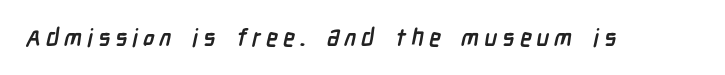
The image shows 24 px bold type; set unusually wide letter spacing (+0.21 em), not underlined.
